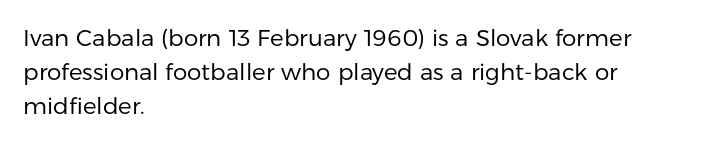
The type sits square on the baseline with zero lean. Stem width sits at or under what a default text font uses. Horizontally, the lines are justified to the leading edge only. This sample keeps an unexceptional amount of space between lines. The space beneath each line is pristine and unruled. There is no visible air inserted between adjacent glyphs.
